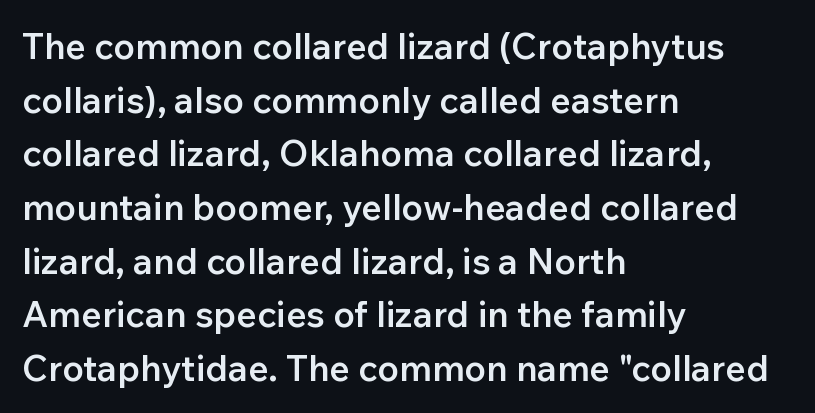
The image shows 36 px semibold sans-serif type, upright; set left-aligned, normal line spacing (1.49x), normal letter spacing, not underlined; low stroke contrast and a medium x-height.
